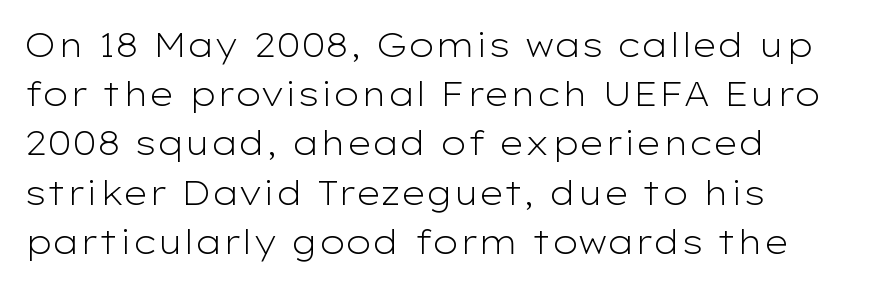
Q: Is the text bold? A: No.
Q: Is the text italic (slanted)? A: No, it is upright.
Q: Is the typeface a serif or a sans-serif typeface? A: Sans-serif.
Q: Is the text underlined? A: No.
Q: How is the paragraph aligned? A: Left-aligned.
Q: Is the spacing between letters normal or unusually wide? A: Normal.
Q: Is the spacing between lines tight, normal or loose? A: Normal.
Q: Width (condensed, normal, or wide)? A: Wide.
Q: Stroke contrast? A: Low.
Q: x-height? A: Medium.
Q: Monospaced? A: No.
